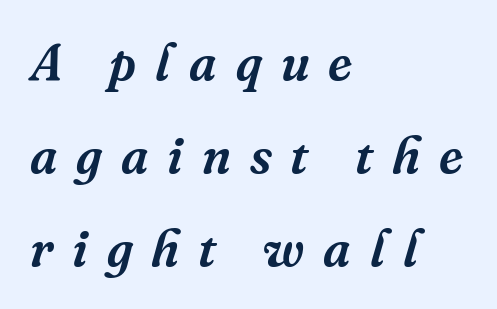
{"serif": "yes", "italic": "yes", "lean": "right", "slant_degrees": 16, "width": "normal", "stroke_contrast": "medium", "x_height": "medium", "monospaced": "no", "underline": "no", "align": "left", "line_spacing_ratio": 1.82, "letter_spacing": "wide", "letter_spacing_em": 0.37, "glyph_px": 51}
